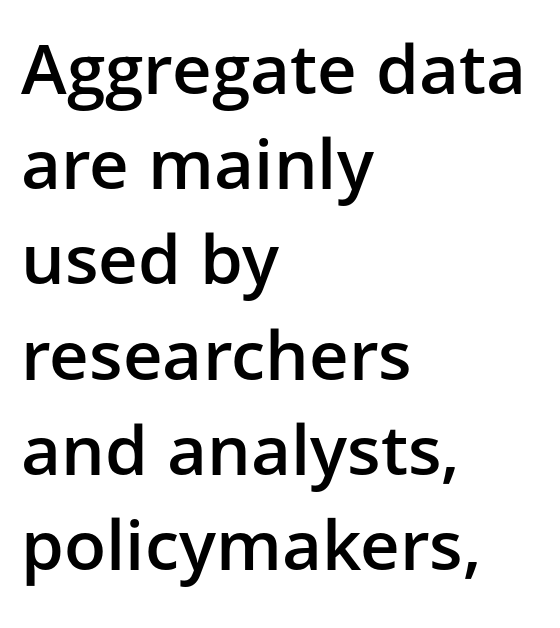
Q: Is the text bold? A: Semi-bold.
Q: Is the text italic (slanted)? A: No, it is upright.
Q: Is the typeface a serif or a sans-serif typeface? A: Sans-serif.
Q: Is the text underlined? A: No.
Q: How is the paragraph aligned? A: Left-aligned.
Q: Is the spacing between letters normal or unusually wide? A: Normal.
Q: Is the spacing between lines tight, normal or loose? A: Normal.
Q: Width (condensed, normal, or wide)? A: Normal.
Q: Stroke contrast? A: Low.
Q: x-height? A: Medium.
Q: Monospaced? A: No.
